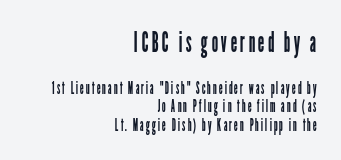
Q: Is the text bold? A: No.
Q: Is the text italic (slanted)? A: No, it is upright.
Q: Is the typeface a serif or a sans-serif typeface? A: Sans-serif.
Q: Is the text underlined? A: No.
Q: How is the paragraph aligned? A: Right-aligned.
Q: Is the spacing between lines tight, normal or loose? A: Tight.
Q: Which block of text is set in a larger size, the first (top) or the second (bottom)? A: The first (top) one.
Q: Width (condensed, normal, or wide)? A: Condensed.
Q: Stroke contrast? A: Low.
Q: x-height? A: Medium.
Q: Monospaced? A: No.
